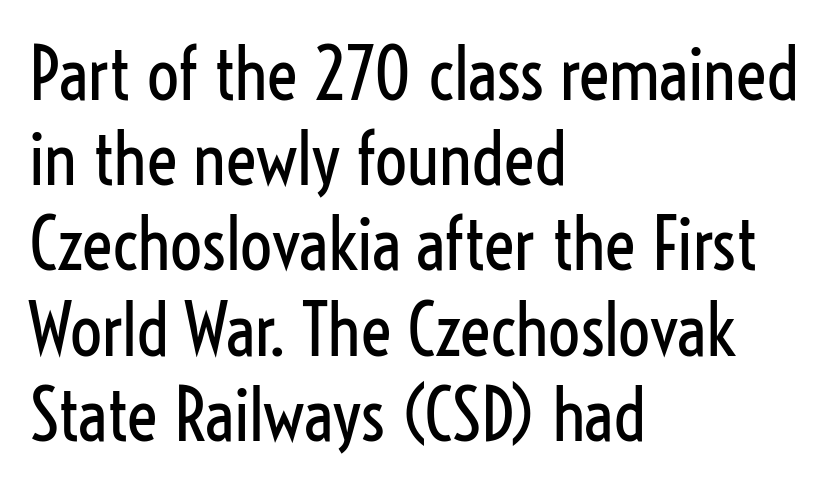
{"serif": "no", "italic": "no", "bold": "no", "weight": "regular", "width": "condensed", "stroke_contrast": "low", "x_height": "medium", "monospaced": "no", "underline": "no", "align": "left", "line_spacing_ratio": 1.2, "letter_spacing": "normal", "letter_spacing_em": 0.0, "glyph_px": 71}
